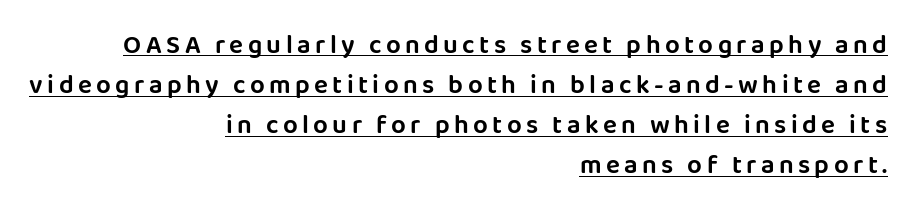
These characters rest on top of a visible drawn line. The setting favours the right margin, as signatures and pull-quotes sometimes do. A typesetter would mark this as roman, not italic. Horizontal bands of white between lines are of average thickness.
